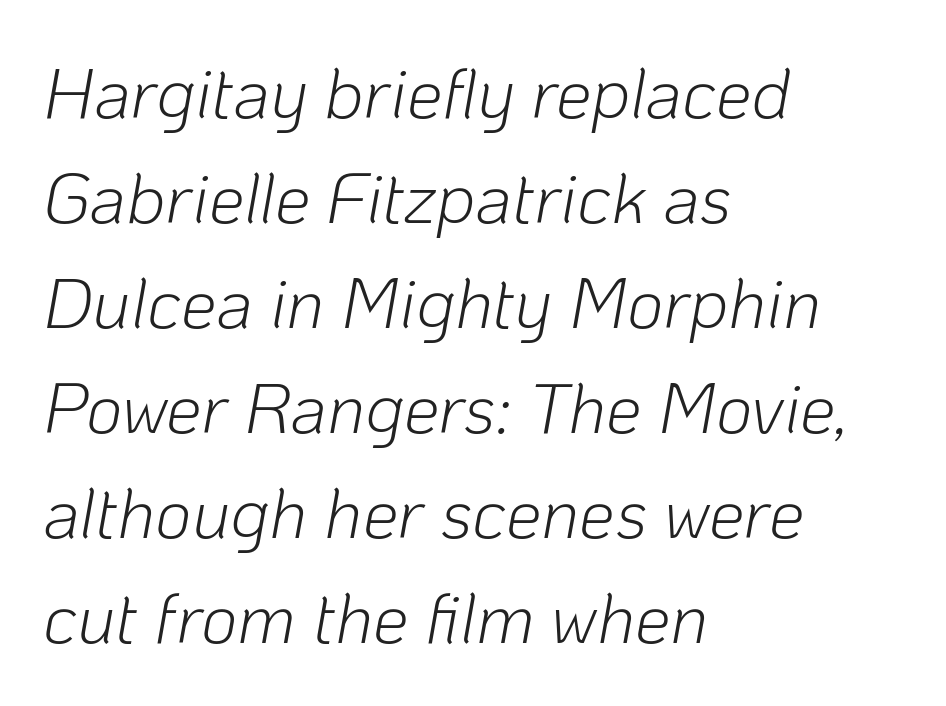
Horizontal bands of white between lines are of average thickness. Stems here are at most as thick as an everyday book face. The rendering uses natural spacing where letterforms have individual widths. Italic? Definitely — the glyphs are oblique.
